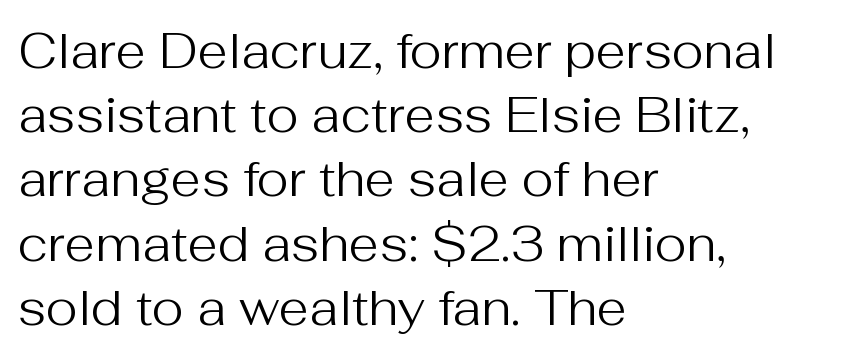
The image shows 49 px regular-weight sans-serif type, upright; set left-aligned, normal line spacing (1.31x), normal letter spacing, not underlined; medium stroke contrast and a medium x-height.
